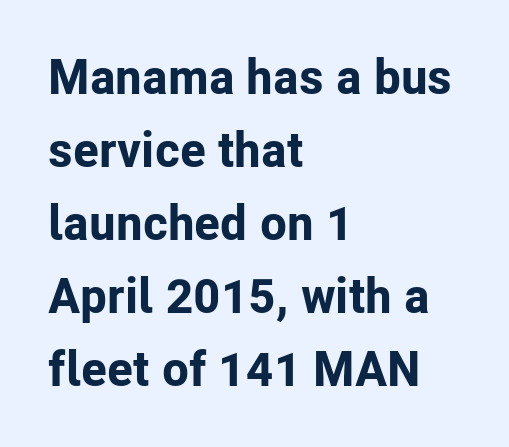
In terms of leading, this rendering sits right in the middle. The letters carry no serifs — their stems end cleanly without finishing strokes. Rendered with straight, roman letterforms. The setting favours the left margin, as ordinary paragraphs usually do.
